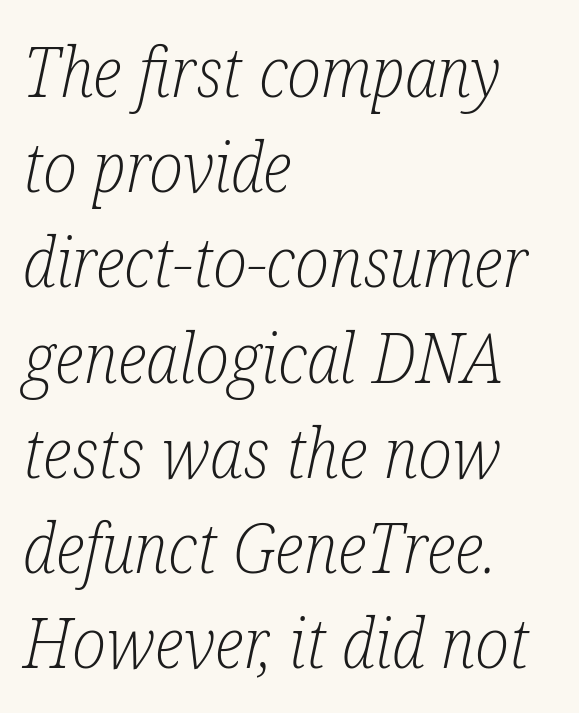
Unmarked baselines from the first word to the last. Compared with a typical body face, this is equally light or lighter still. Do the characters align in a grid? No, the font is proportional. Regarding leading, the lines here are spaced in the standard way.
